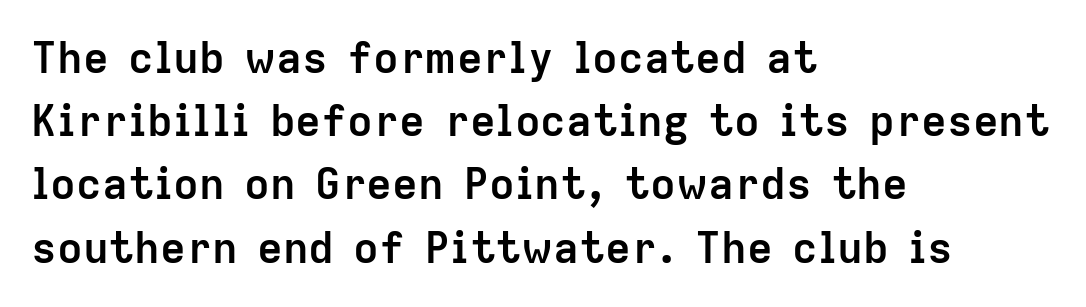
{"serif": "no", "italic": "no", "bold": "yes", "weight": "semibold", "width": "normal", "stroke_contrast": "low", "x_height": "medium", "monospaced": "no", "underline": "no", "align": "left", "line_spacing": "normal", "line_spacing_ratio": 1.47, "letter_spacing": "normal", "letter_spacing_em": 0.0, "glyph_px": 43}
